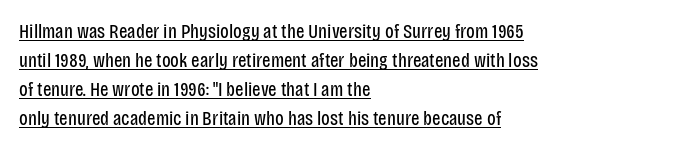
Q: Is the text bold? A: No.
Q: Is the text italic (slanted)? A: No, it is upright.
Q: Is the text underlined? A: Yes.
Q: How is the paragraph aligned? A: Left-aligned.
Q: Is the spacing between letters normal or unusually wide? A: Normal.
Q: Is the spacing between lines tight, normal or loose? A: Normal.
